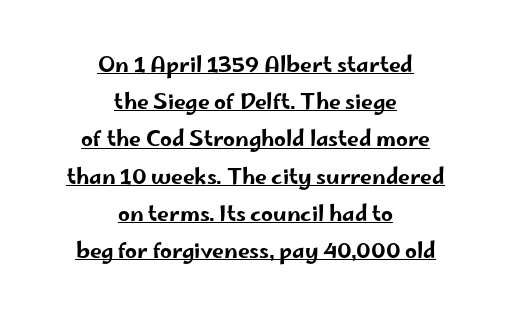
{"italic": "no", "underline": "yes", "align": "center", "line_spacing_ratio": 1.77, "letter_spacing": "normal", "letter_spacing_em": 0.0, "glyph_px": 21}
